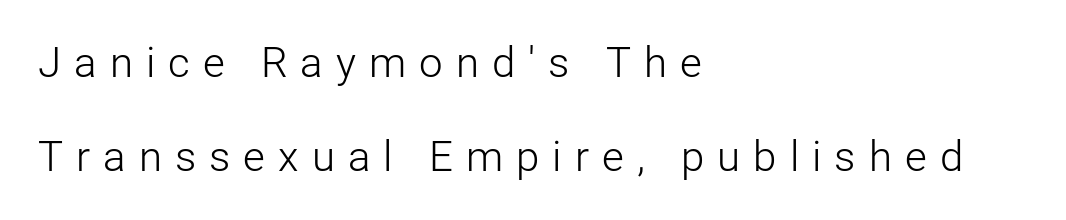
The image shows 42 px light sans-serif type, upright; set left-aligned, loose line spacing (2.23x), unusually wide letter spacing (+0.31 em), not underlined; low stroke contrast and a medium x-height.
